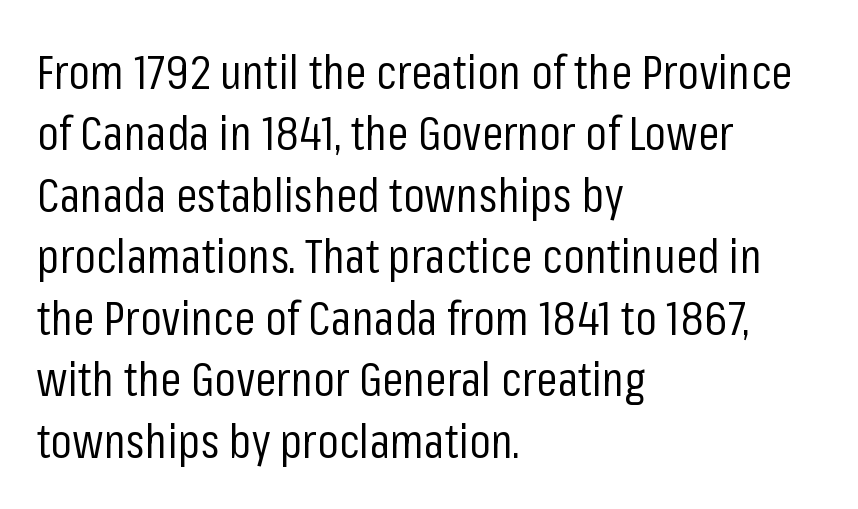
The image shows 48 px regular-weight, condensed sans-serif type, upright; set left-aligned, normal line spacing (1.28x), normal letter spacing, not underlined; low stroke contrast and a medium x-height.
